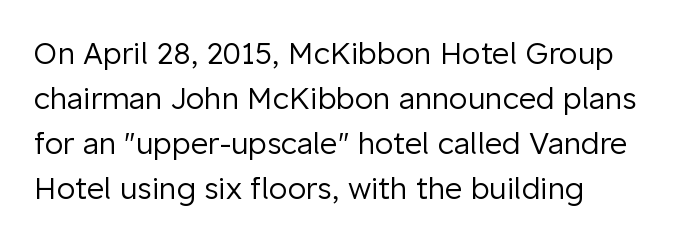
{"serif": "no", "italic": "no", "bold": "no", "weight": "regular", "width": "normal", "stroke_contrast": "low", "x_height": "medium", "monospaced": "no", "underline": "no", "line_spacing": "normal", "line_spacing_ratio": 1.5, "letter_spacing": "normal", "letter_spacing_em": 0.0, "glyph_px": 30}
